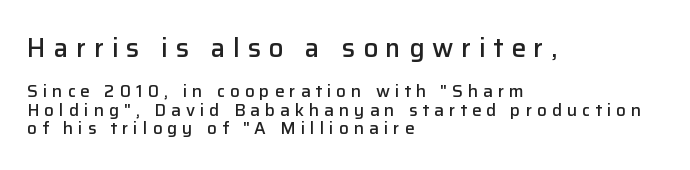
On the weight axis this lands at semibold, roughly 600. Whoever set this made the first block the dominant, larger element. Rows of type sit shoulder to shoulder in the vertical direction. The letterforms stand isolated, each surrounded by extra space. Reading down the block, your eye returns to a fixed left position each line. The foot of each line stays bare and open.
